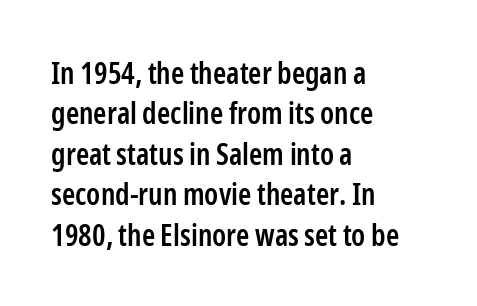
{"serif": "no", "italic": "no", "bold": "semi", "weight": "semibold", "width": "condensed", "stroke_contrast": "low", "x_height": "medium", "monospaced": "no", "underline": "no", "align": "left", "line_spacing": "normal", "line_spacing_ratio": 1.35, "letter_spacing": "normal", "letter_spacing_em": 0.0, "glyph_px": 30}
